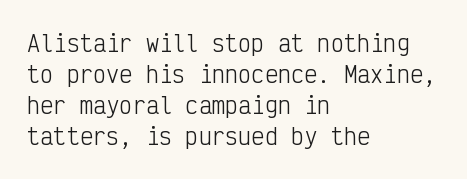
The words here are not underlined. Default kerning and tracking; the words read as compact shapes. The paragraph shown leans on its left margin. Posture: straight, roman, zero tilt. Vertical stems look standard width or narrower in stroke. Vertical spacing — default.
